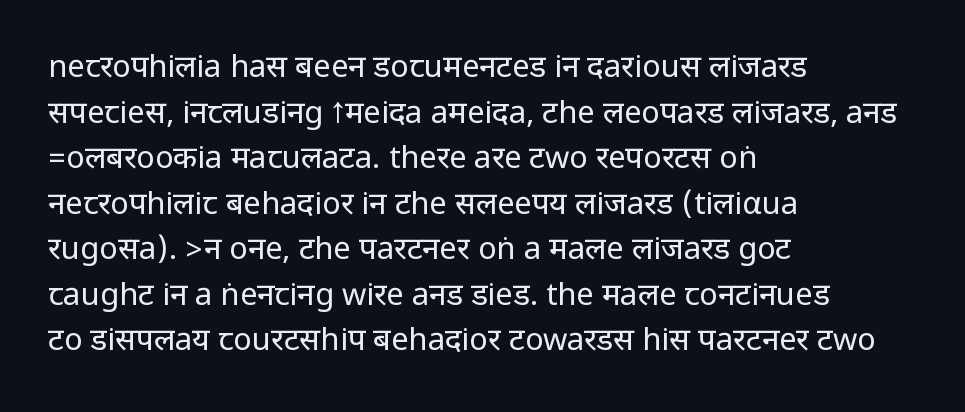
{"serif": "no", "italic": "no", "bold": "no", "weight": "regular", "width": "condensed", "stroke_contrast": "low", "underline": "no", "align": "left", "line_spacing": "normal", "line_spacing_ratio": 1.47, "letter_spacing": "normal", "letter_spacing_em": 0.0, "glyph_px": 31}
